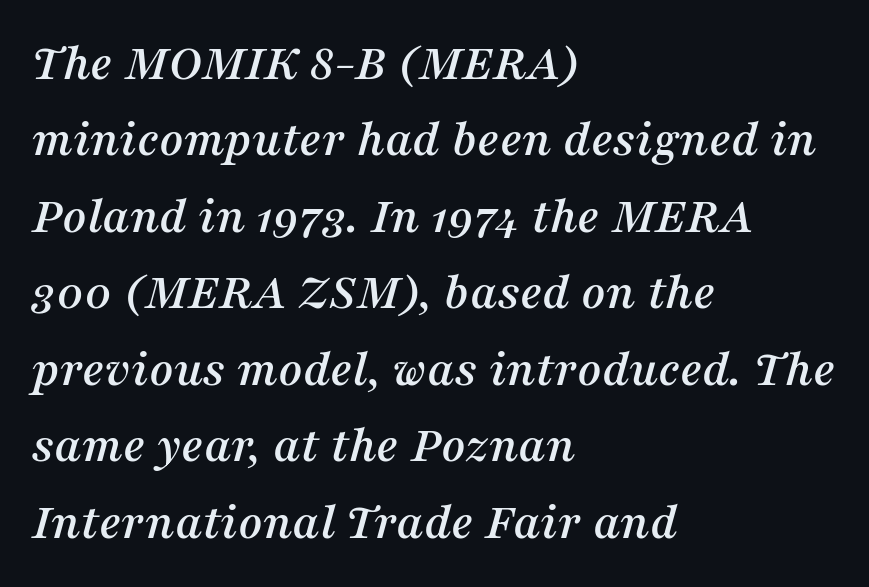
If you drew a line through each stem, it would be angled. Does the leading feel generous? No, just average. The passage shown is typed in a proportional face where columns would drift. No word sits above an underline. Caption: standard tracking, unaltered.
